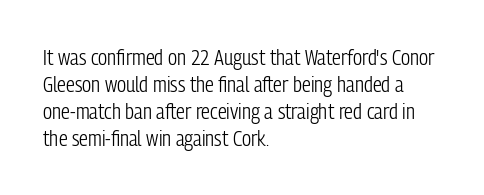
{"italic": "no", "bold": "no", "underline": "no", "align": "left", "line_spacing_ratio": 1.23, "letter_spacing": "normal", "letter_spacing_em": 0.0, "glyph_px": 22}
